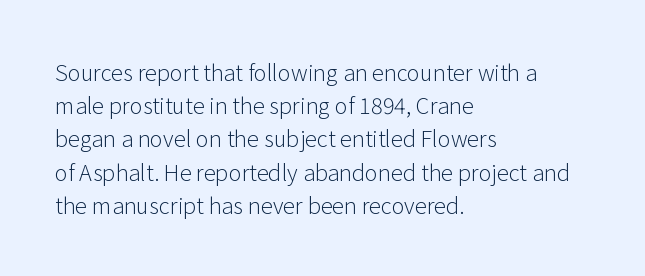
{"italic": "no", "bold": "no", "underline": "no", "align": "left", "line_spacing": "normal", "line_spacing_ratio": 1.51, "letter_spacing": "normal", "letter_spacing_em": 0.0, "glyph_px": 22}
